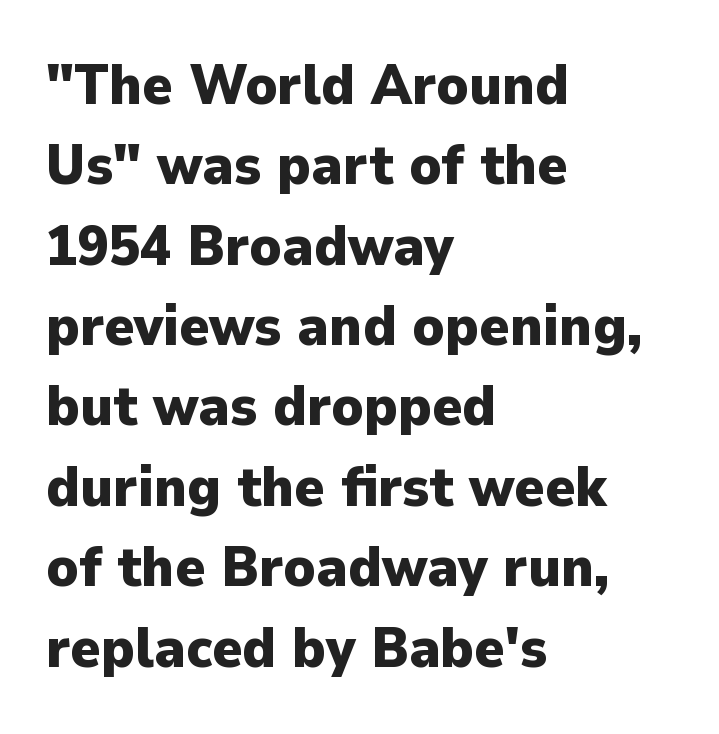
{"serif": "no", "italic": "no", "bold": "yes", "weight": "heavy", "width": "normal", "stroke_contrast": "low", "x_height": "medium", "monospaced": "no", "underline": "no", "align": "left", "line_spacing": "normal", "line_spacing_ratio": 1.41, "letter_spacing": "normal", "letter_spacing_em": 0.0, "glyph_px": 57}
